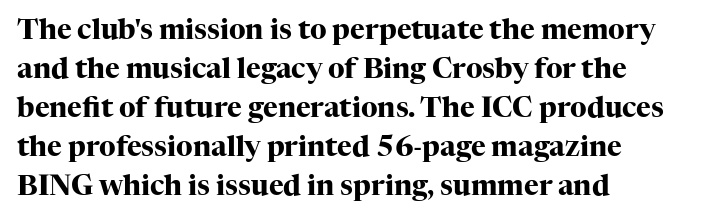
{"serif": "yes", "italic": "no", "bold": "yes", "weight": "heavy", "width": "normal", "stroke_contrast": "high", "x_height": "medium", "monospaced": "no", "underline": "no", "align": "left", "line_spacing": "normal", "line_spacing_ratio": 1.39, "letter_spacing": "normal", "letter_spacing_em": 0.0, "glyph_px": 28}
